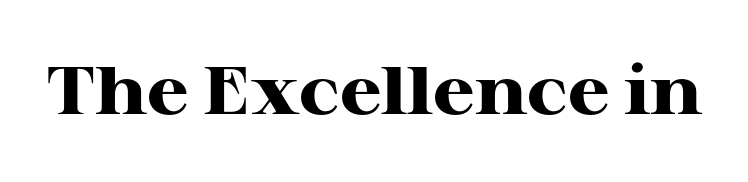
The type family on display is of the serif kind. Nope, not italic — everything's standing straight. Compared with typical body copy, the letter spacing here is the same. Check under the words: just untouched page. Does the weight exceed regular? Yes, all the way to bold.
